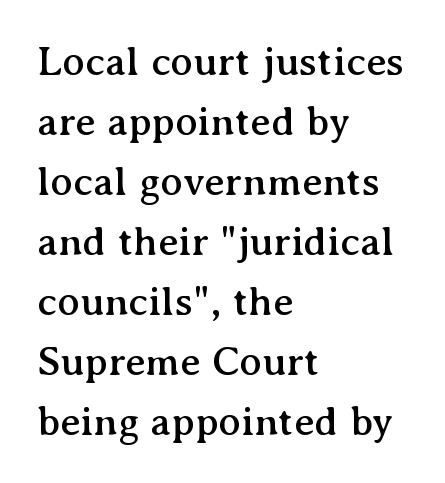
The image shows 42 px serif type, upright; set left-aligned, normal line spacing (1.43x), normal letter spacing, not underlined; medium stroke contrast and a medium x-height.
